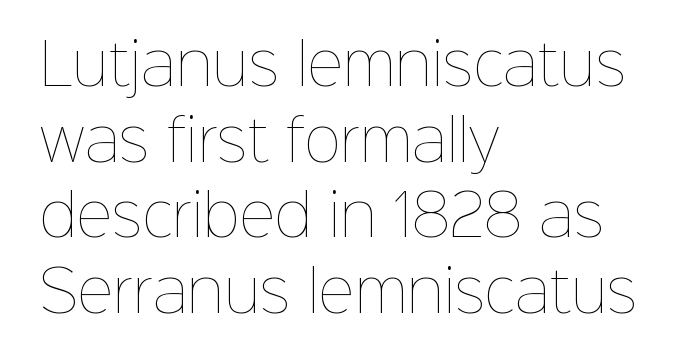
{"italic": "no", "bold": "no", "weight": "thin", "width": "normal", "stroke_contrast": "low", "x_height": "medium", "monospaced": "no", "underline": "no", "align": "left", "line_spacing": "normal", "line_spacing_ratio": 1.35, "letter_spacing": "normal", "letter_spacing_em": 0.0, "glyph_px": 56}
